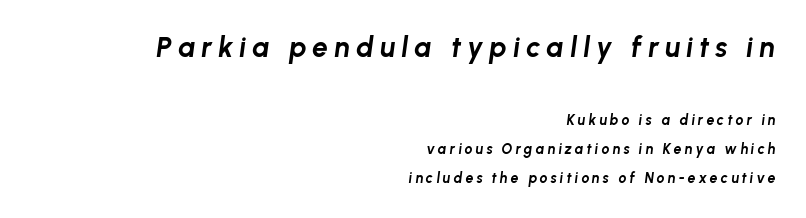
Is this a fixed-width face? No — the glyphs have proportional, varying widths. Visually, the top section dominates because its glyphs are scaled up. The space between consecutive lines is lavish. The specimen omits any rule beneath the text block's lines. These lines stack with their right ends in a neat column.
